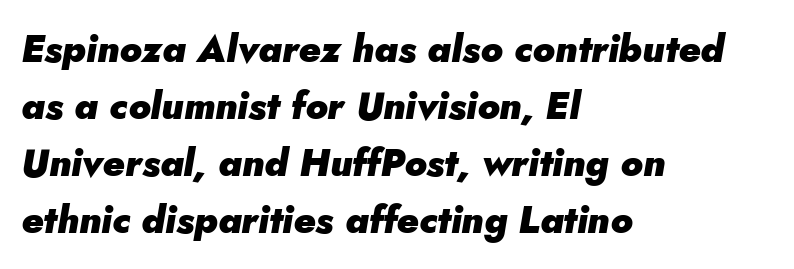
Q: Is the text bold? A: Yes.
Q: Is the text italic (slanted)? A: Yes, it leans right by about 5 degrees.
Q: Is the text underlined? A: No.
Q: How is the paragraph aligned? A: Left-aligned.
Q: Is the spacing between letters normal or unusually wide? A: Normal.
Q: Is the spacing between lines tight, normal or loose? A: Normal.
Q: Width (condensed, normal, or wide)? A: Normal.
Q: Stroke contrast? A: Low.
Q: x-height? A: Small.
Q: Monospaced? A: No.
